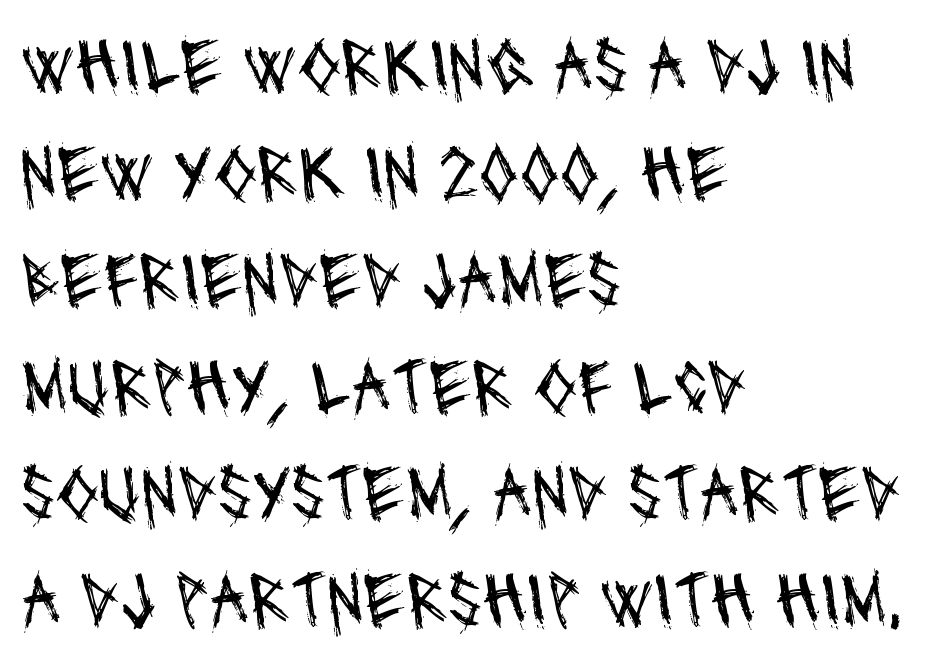
Regular leading. The baseline area is clear. The font is comparable to plain body text, perhaps lighter. Tracking value appears to be zero — textbook default spacing. Observe the absence of serifs on each vertical stroke in this sample. Do the characters align in a grid? No, the font is proportional.
